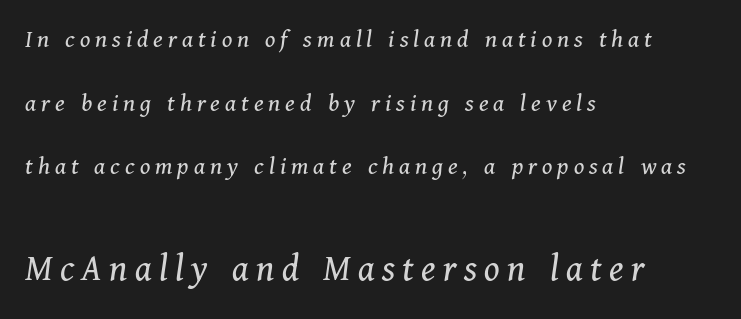
Q: Is the text bold? A: No.
Q: Is the text italic (slanted)? A: Yes, it leans right by about 11 degrees.
Q: Is the typeface a serif or a sans-serif typeface? A: Serif.
Q: Is the text underlined? A: No.
Q: How is the paragraph aligned? A: Left-aligned.
Q: Is the spacing between lines tight, normal or loose? A: Loose.
Q: Which block of text is set in a larger size, the first (top) or the second (bottom)? A: The second (bottom) one.
Q: Width (condensed, normal, or wide)? A: Normal.
Q: Stroke contrast? A: Medium.
Q: x-height? A: Medium.
Q: Monospaced? A: No.
